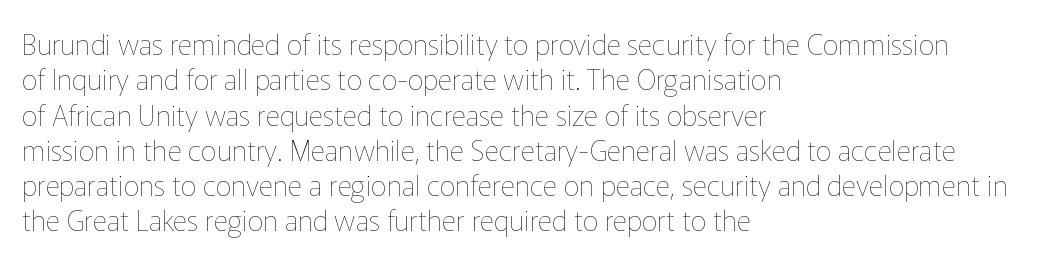
The image shows 28 px thin type, upright; set left-aligned, normal line spacing (1.26x), normal letter spacing, not underlined; low stroke contrast and a medium x-height.
